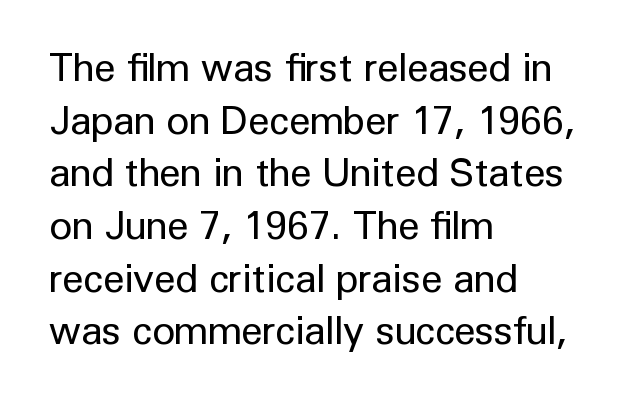
Is this a fixed-width face? No — the glyphs have proportional, varying widths. Regarding serifs, this sample does without them. Quick note: underline off. Ordinary non-slanted type is in use.
